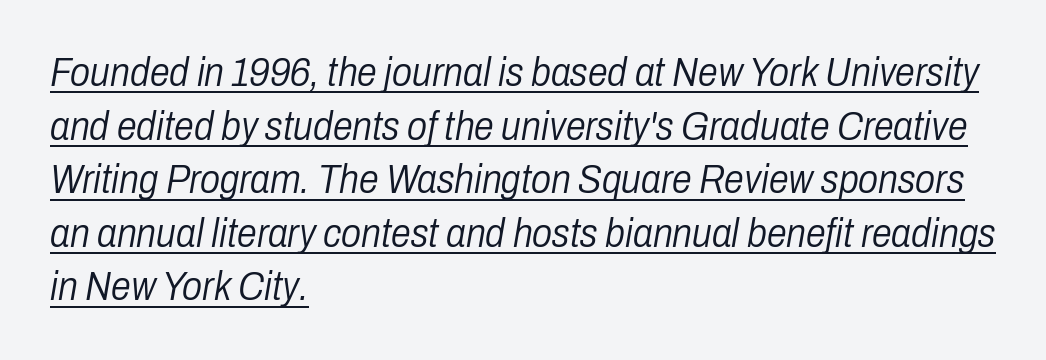
In terms of letterspacing, this is plain default setting. Horizontally, the lines are justified to the leading edge only. The font's italic variant was chosen for this text. The font sits on the lighter half of the weight spectrum, regular included.
